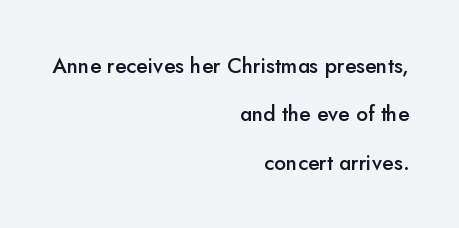
The image shows 21 px text type, upright; set right-aligned, loose line spacing (2.3x), normal letter spacing, not underlined.
